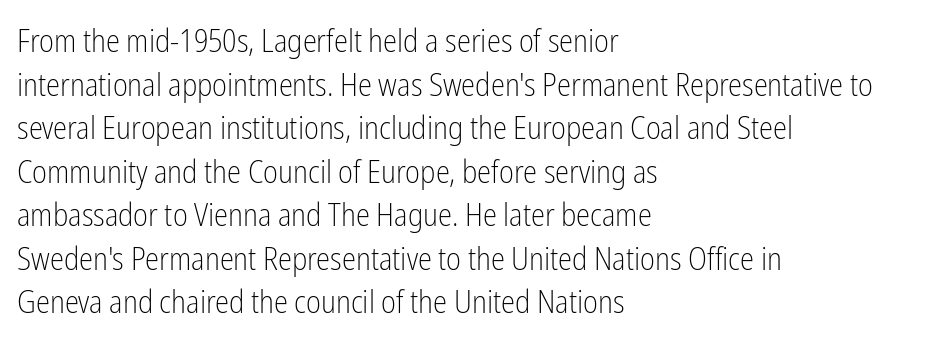
To sum up the face: it is a sans, with no serifs. Leftover space on each line is placed entirely after the last word. Just letters on the line, the space beneath them empty. No letter is thick-stroked: the sample isn't bold. The letters sit at their default tracking, neither squeezed nor spread.
